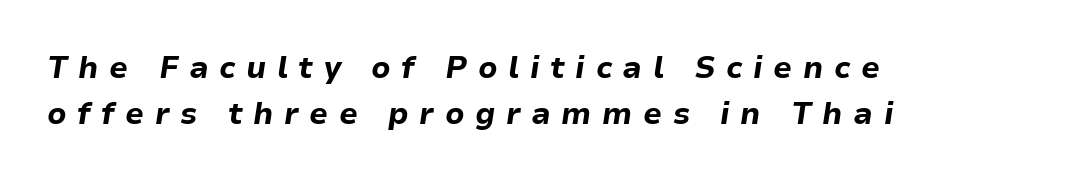
Display-style spreading of the glyphs; the letterfit is very open. The passage shown is typed in a proportional face where columns would drift. These lines were composed using italics. The rendering uses a bold face; every stroke is thick and dark.
